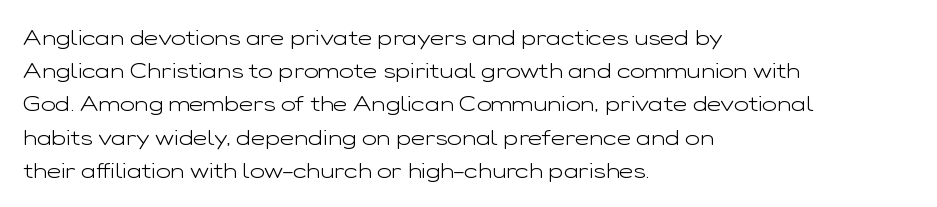
The image shows 22 px text type, upright; set left-aligned, normal line spacing (1.51x), normal letter spacing, not underlined.
